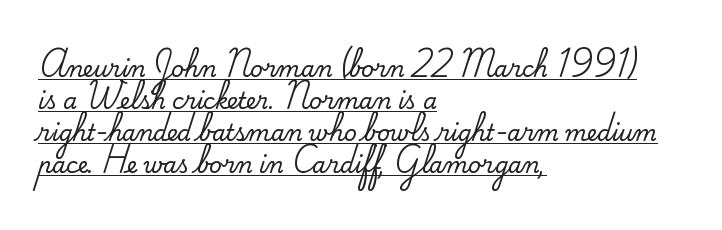
Horizontal alignment here is leftward, the default for most running prose. Regarding leading, the lines here are spaced in the standard way. The face used here is rendered with its standard letterfit. The words here are underlined.
